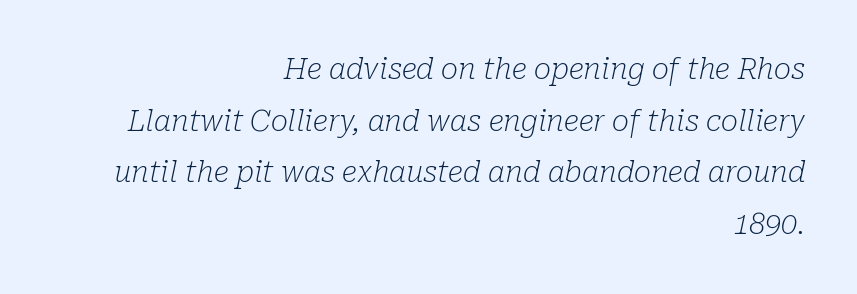
{"serif": "yes", "italic": "yes", "lean": "right", "slant_degrees": 10, "bold": "no", "weight": "light", "width": "normal", "stroke_contrast": "low", "x_height": "medium", "monospaced": "no", "underline": "no", "align": "right", "line_spacing_ratio": 1.78, "letter_spacing": "normal", "letter_spacing_em": 0.0, "glyph_px": 29}
